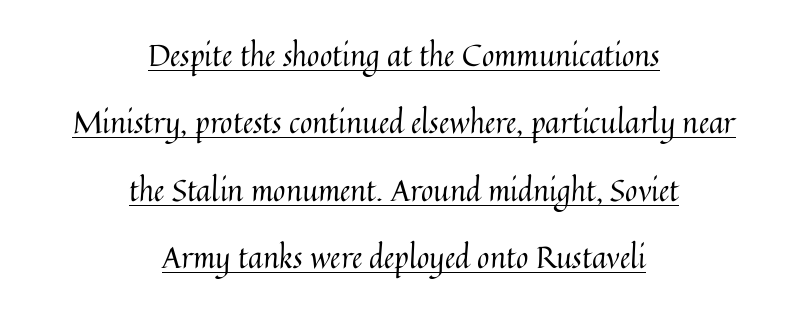
Q: Is the text bold? A: No.
Q: Is the text italic (slanted)? A: Yes.
Q: Is the text underlined? A: Yes.
Q: How is the paragraph aligned? A: Centered.
Q: Is the spacing between letters normal or unusually wide? A: Normal.
Q: Is the spacing between lines tight, normal or loose? A: Loose.
Q: Width (condensed, normal, or wide)? A: Normal.
Q: Stroke contrast? A: Medium.
Q: x-height? A: Medium.
Q: Monospaced? A: No.
